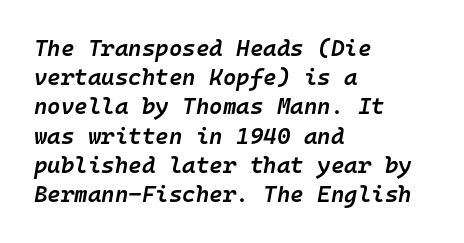
Q: Is the text bold? A: Semi-bold.
Q: Is the text italic (slanted)? A: Yes, it leans right by about 10 degrees.
Q: Is the text underlined? A: No.
Q: How is the paragraph aligned? A: Left-aligned.
Q: Is the spacing between letters normal or unusually wide? A: Normal.
Q: Is the spacing between lines tight, normal or loose? A: Normal.
